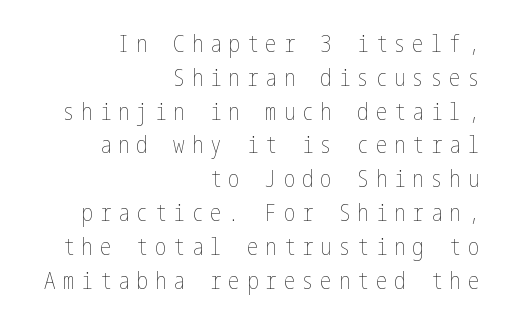
Do the letters lean? They stand straight. Descender tails drop into unmarked territory. A flush-right, rag-left setting is used for this passage. Between one letter and the next there's a generous, obvious gap.
